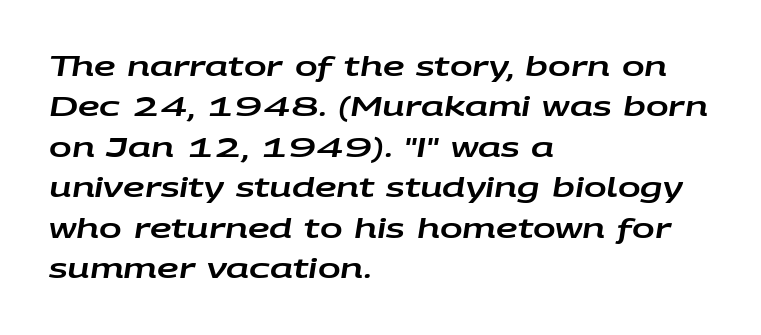
The rendering keeps characters at their native spacing. The foot of each line stays bare and open. Is there much room between lines? A standard amount, neither cramped nor airy. The face used here has a pronounced slope to its letters.
